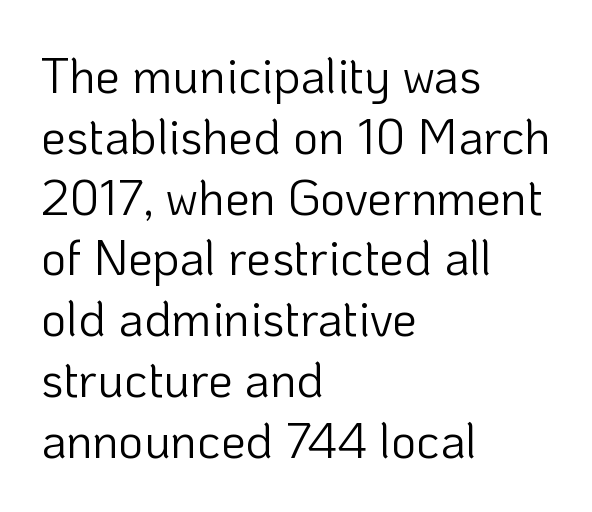
Compared with a typical body face, this is equally light or lighter still. Spacing verdict: proportional, widths tailored to each character. Classification — sans serif. The foot of each line stays bare and open. If you drew a ruler down the left edge, every line would touch it.
